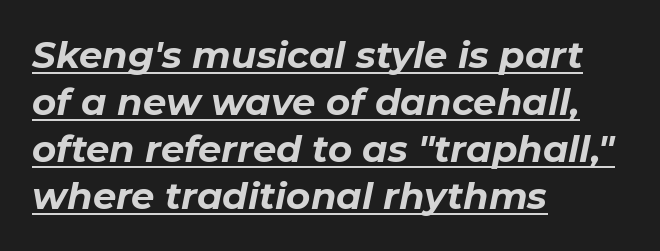
The face used here has a pronounced slope to its letters. Does the weight exceed regular? Yes, all the way to bold. The passage shown has conventional tracking throughout. Normally led — the rows are evenly, conventionally spaced. Reading down the block, your eye returns to a fixed left position each line.
